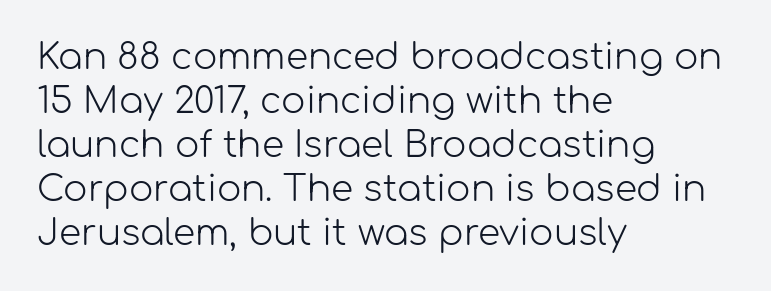
Alignment: flush left. Are there feet on the stems? There aren't — it's a sans. Nope, not italic — everything's standing straight. Heaviness? Minimal to ordinary, like unemphasized prose. Here the designer chose a conventional face with non-uniform glyph widths.
